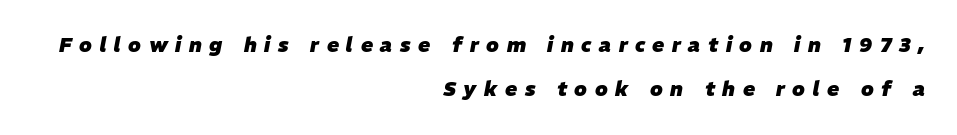
Inter-character spacing is expanded well beyond the font's built-in metrics. Style check: oblique. Look at the stroke-to-counter ratio: heavy, a bold. Honestly, the rows look like they've been pulled way apart. Line ends are locked; line starts wander.
